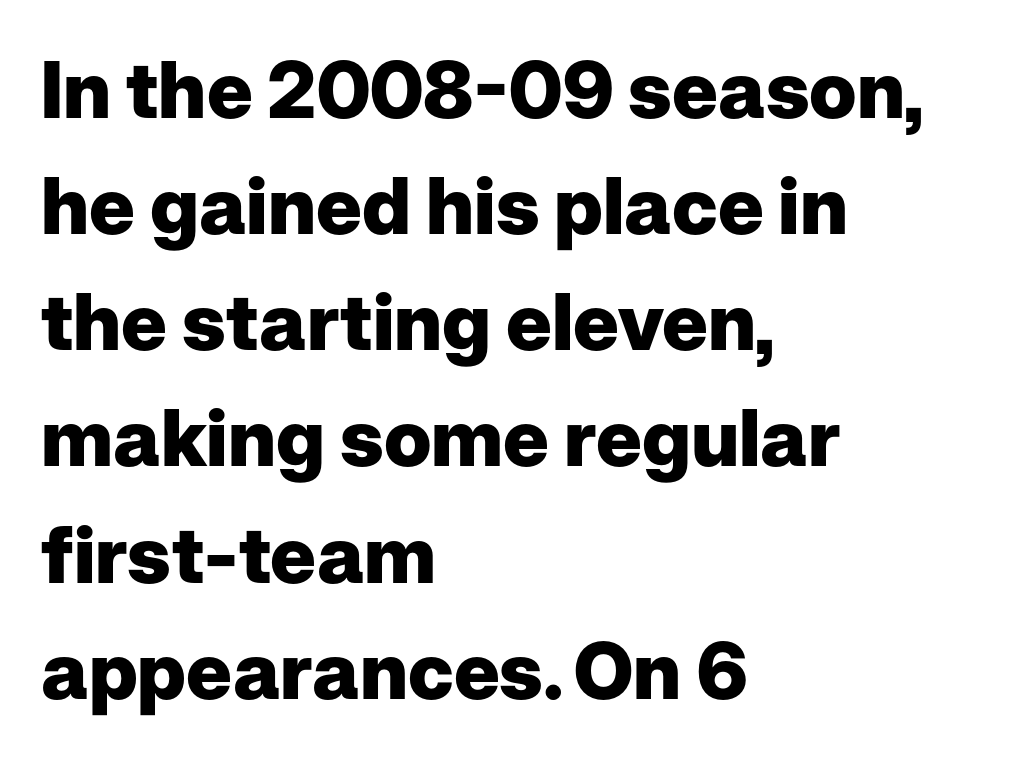
Q: Is the text bold? A: Yes.
Q: Is the text italic (slanted)? A: No, it is upright.
Q: Is the typeface a serif or a sans-serif typeface? A: Sans-serif.
Q: Is the text underlined? A: No.
Q: How is the paragraph aligned? A: Left-aligned.
Q: Is the spacing between letters normal or unusually wide? A: Normal.
Q: Is the spacing between lines tight, normal or loose? A: Normal.
Q: Width (condensed, normal, or wide)? A: Normal.
Q: Stroke contrast? A: Low.
Q: x-height? A: Medium.
Q: Monospaced? A: No.
